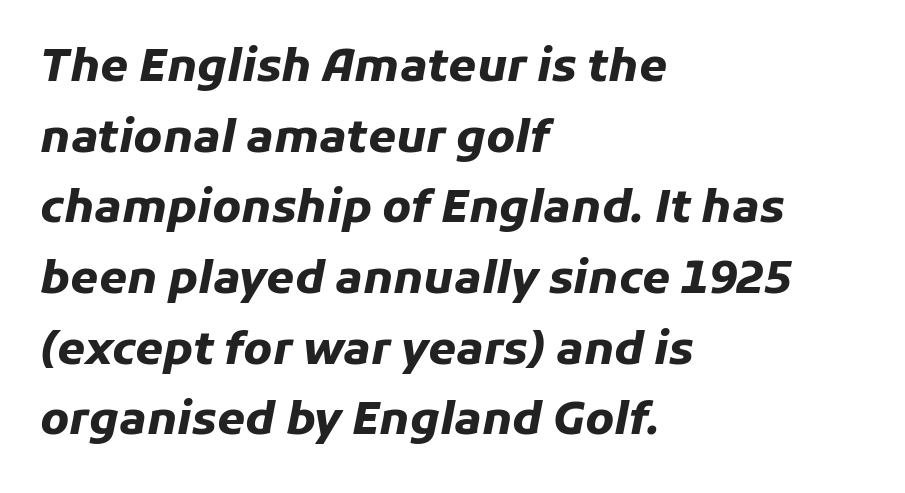
What's the leading like? Ordinary, nothing unusual. Unmarked baselines from the first word to the last. Note the varied advance widths — an 'i' is clearly narrower than an 'm'. Set as a true bold cut, around the 700 mark. Nobody touched the tracking dial on this one.
